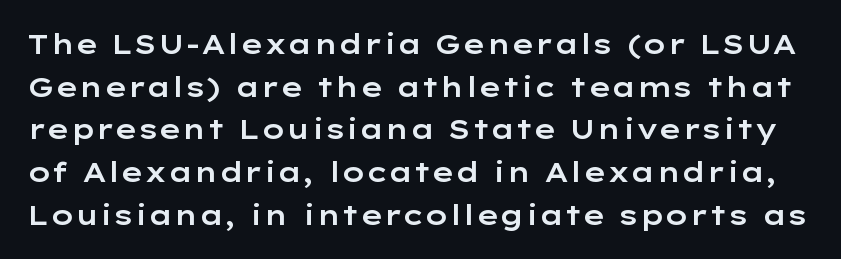
Q: Is the text italic (slanted)? A: No, it is upright.
Q: Is the text underlined? A: No.
Q: Is the spacing between letters normal or unusually wide? A: Normal.
Q: Is the spacing between lines tight, normal or loose? A: Normal.
